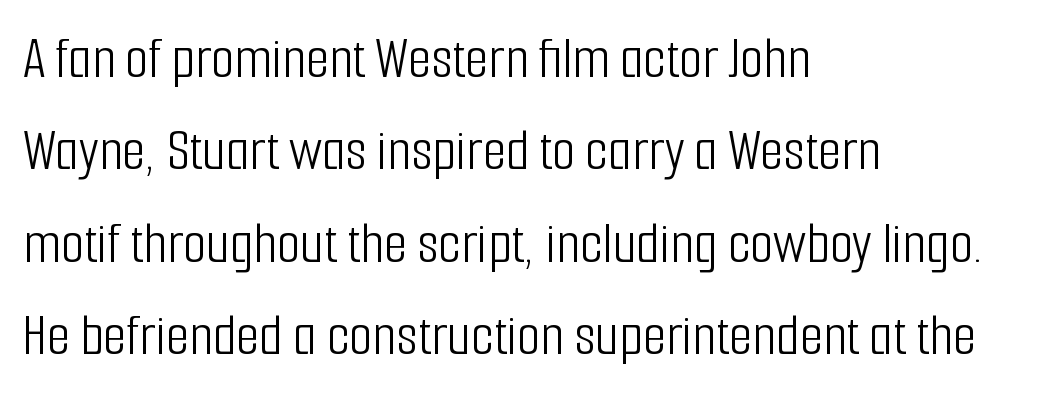
The image shows 60 px light, condensed sans-serif type, upright; set left-aligned, normal line spacing (1.54x), normal letter spacing, not underlined; low stroke contrast and a medium x-height.
